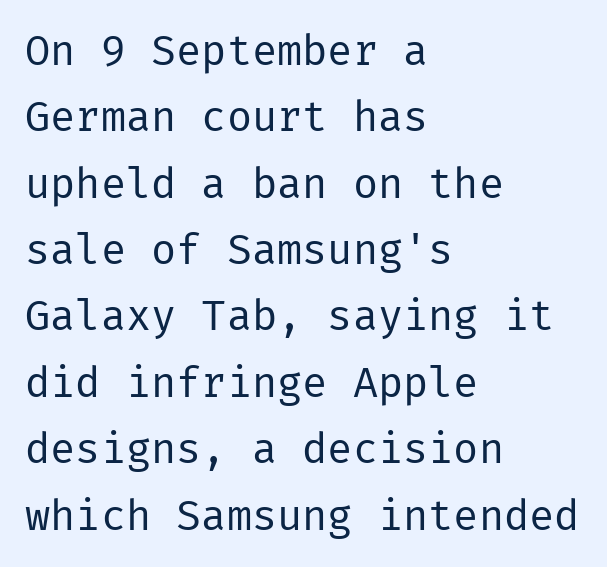
Q: Is the text bold? A: No.
Q: Is the text italic (slanted)? A: No, it is upright.
Q: Is the typeface a serif or a sans-serif typeface? A: Sans-serif.
Q: Is the text underlined? A: No.
Q: How is the paragraph aligned? A: Left-aligned.
Q: Is the spacing between letters normal or unusually wide? A: Normal.
Q: Is the spacing between lines tight, normal or loose? A: Normal.
Q: Width (condensed, normal, or wide)? A: Normal.
Q: Stroke contrast? A: Low.
Q: x-height? A: Medium.
